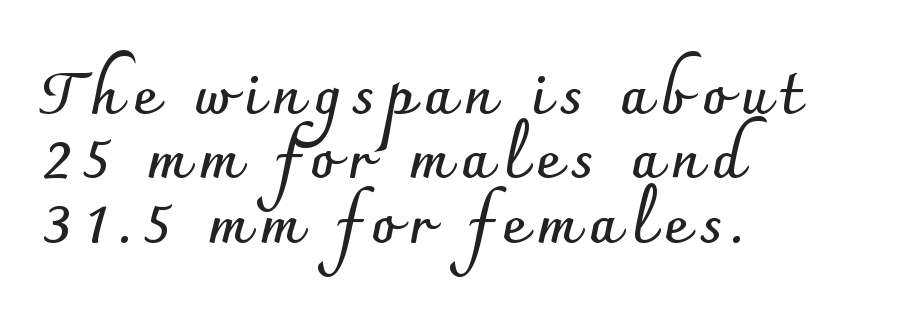
{"serif": "no", "bold": "yes", "weight": "semibold", "width": "normal", "stroke_contrast": "low", "x_height": "small", "monospaced": "no", "underline": "no", "align": "left", "line_spacing": "tight", "line_spacing_ratio": 1.09, "glyph_px": 59}
